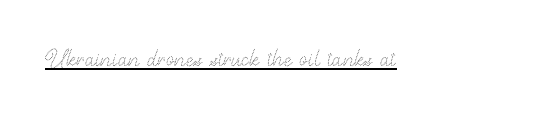
{"bold": "no", "weight": "thin", "width": "normal", "stroke_contrast": "medium", "x_height": "small", "monospaced": "no", "underline": "yes", "letter_spacing": "normal", "letter_spacing_em": 0.0, "glyph_px": 30}
